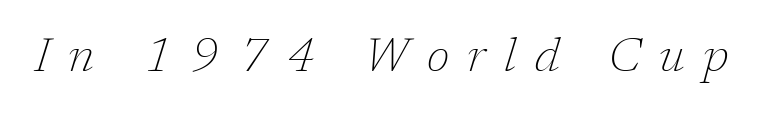
{"serif": "yes", "italic": "yes", "lean": "right", "slant_degrees": 17, "bold": "no", "weight": "thin", "width": "normal", "stroke_contrast": "low", "x_height": "medium", "monospaced": "no", "underline": "no", "letter_spacing": "wide", "letter_spacing_em": 0.39, "glyph_px": 48}
